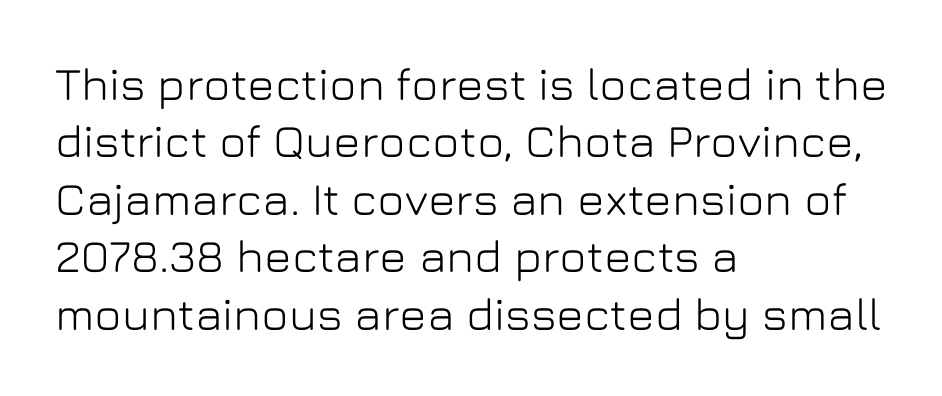
{"serif": "no", "italic": "no", "width": "normal", "stroke_contrast": "low", "x_height": "medium", "monospaced": "no", "underline": "no", "align": "left", "line_spacing": "normal", "line_spacing_ratio": 1.25, "letter_spacing": "normal", "letter_spacing_em": 0.0, "glyph_px": 46}
